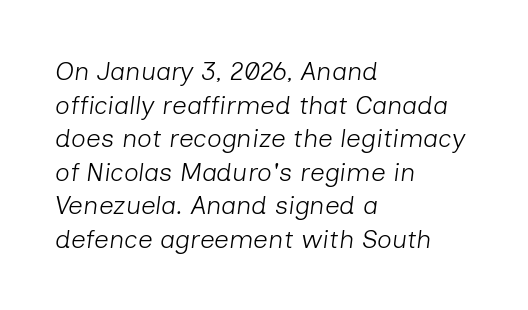
The image shows 26 px text type, italic (leaning right); set left-aligned, normal line spacing (1.29x), normal letter spacing, not underlined.
